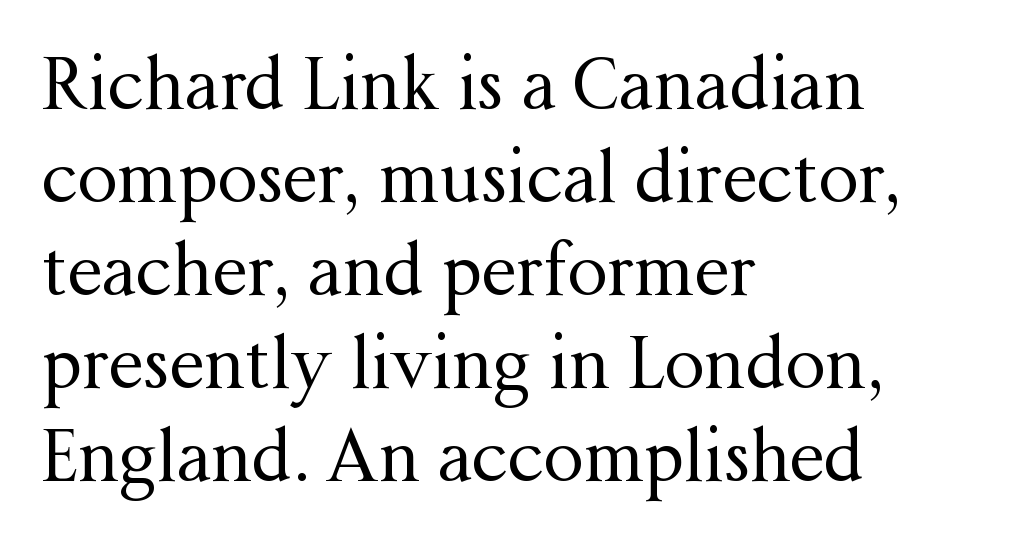
{"serif": "yes", "italic": "no", "bold": "no", "weight": "regular", "width": "normal", "stroke_contrast": "medium", "x_height": "medium", "monospaced": "no", "underline": "no", "align": "left", "line_spacing": "normal", "line_spacing_ratio": 1.31, "letter_spacing": "normal", "letter_spacing_em": 0.0, "glyph_px": 71}
